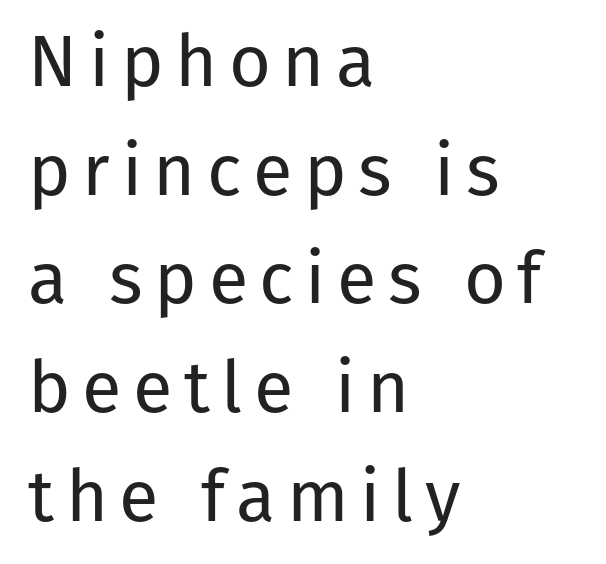
The image shows 72 px regular-weight sans-serif type, upright; set left-aligned, normal line spacing (1.51x), not underlined; low stroke contrast and a medium x-height.
